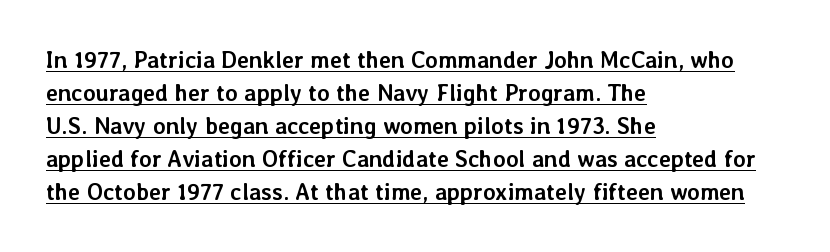
Q: Is the text bold? A: Yes.
Q: Is the text italic (slanted)? A: No, it is upright.
Q: Is the text underlined? A: Yes.
Q: How is the paragraph aligned? A: Left-aligned.
Q: Is the spacing between letters normal or unusually wide? A: Normal.
Q: Is the spacing between lines tight, normal or loose? A: Normal.
